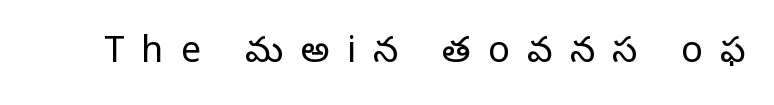
The image shows 36 px regular-weight serif type, upright; set unusually wide letter spacing (+0.48 em), not underlined; low stroke contrast and a large x-height.
